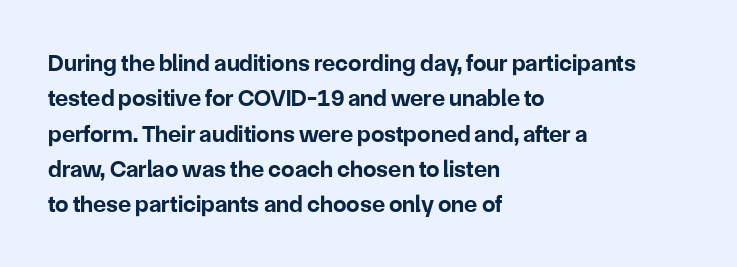
{"italic": "no", "bold": "yes", "underline": "no", "align": "left", "line_spacing": "normal", "line_spacing_ratio": 1.47, "letter_spacing": "normal", "letter_spacing_em": 0.0, "glyph_px": 24}
